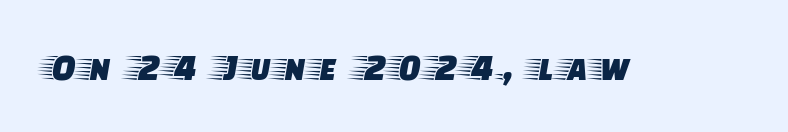
Q: Is the text italic (slanted)? A: Yes.
Q: Is the typeface a serif or a sans-serif typeface? A: Serif.
Q: Is the text underlined? A: No.
Q: Width (condensed, normal, or wide)? A: Wide.
Q: Stroke contrast? A: Low.
Q: x-height? A: Large.
Q: Monospaced? A: No.
